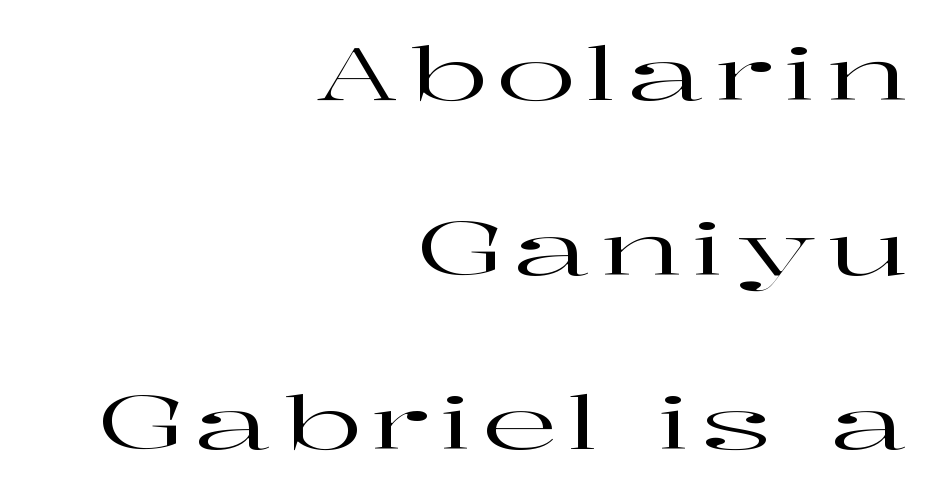
Q: Is the text italic (slanted)? A: No, it is upright.
Q: Is the typeface a serif or a sans-serif typeface? A: Serif.
Q: Is the text underlined? A: No.
Q: How is the paragraph aligned? A: Right-aligned.
Q: Is the spacing between lines tight, normal or loose? A: Loose.
Q: Width (condensed, normal, or wide)? A: Wide.
Q: Stroke contrast? A: High.
Q: x-height? A: Medium.
Q: Monospaced? A: No.
